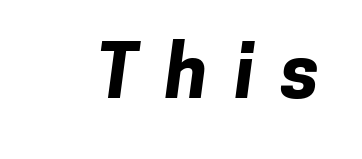
The passage shown is typed in a proportional face where columns would drift. Emphasis by weight is at full strength: bold. Each word looks stretched out because of the extra space between its letters. You can tell from the bare stems that sans-serif type was used. The area under the type is left untouched.
